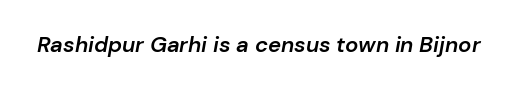
Q: Is the text bold? A: Semi-bold.
Q: Is the text italic (slanted)? A: Yes, it leans right by about 10 degrees.
Q: Is the text underlined? A: No.
Q: Is the spacing between letters normal or unusually wide? A: Normal.
